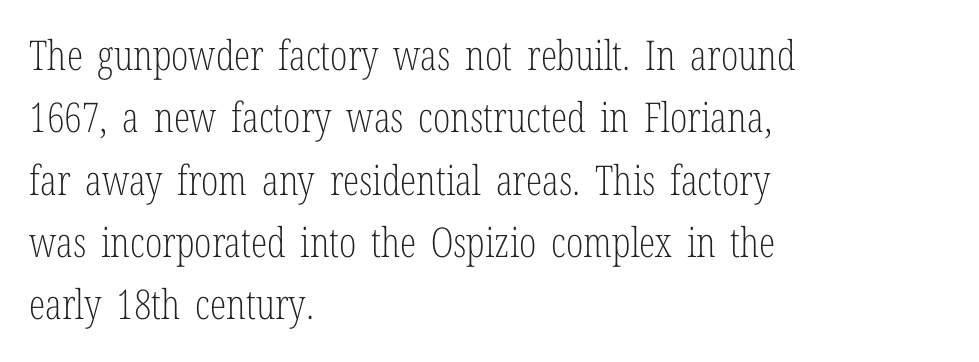
{"serif": "yes", "italic": "no", "bold": "no", "weight": "light", "width": "condensed", "stroke_contrast": "low", "x_height": "medium", "monospaced": "no", "underline": "no", "align": "left", "line_spacing": "normal", "line_spacing_ratio": 1.52, "letter_spacing": "normal", "letter_spacing_em": 0.0, "glyph_px": 41}
